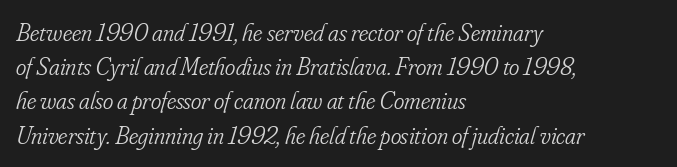
{"italic": "yes", "lean": "right", "slant_degrees": 16, "bold": "no", "underline": "no", "align": "left", "line_spacing": "normal", "line_spacing_ratio": 1.37, "letter_spacing": "normal", "letter_spacing_em": 0.0, "glyph_px": 25}
